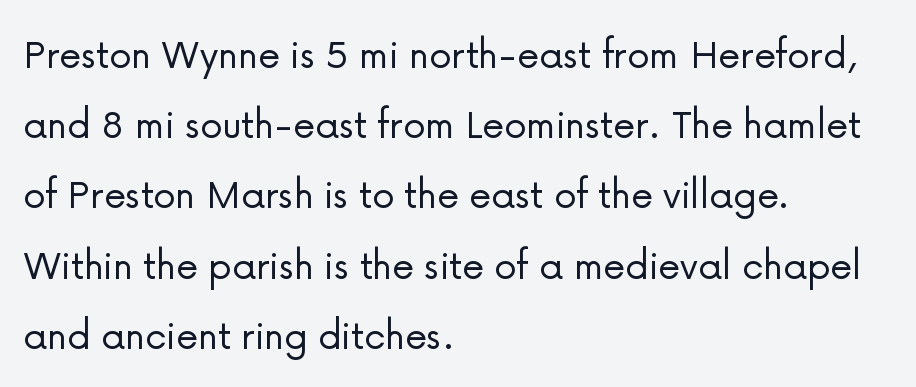
The string is rendered with underlining switched off. Caption: standard tracking, unaltered. Each letter keeps its own natural width here, so spacing adapts to shape. Stems here are at most as thick as an everyday book face. Note: no serifs on the glyphs. Style check: upright.
